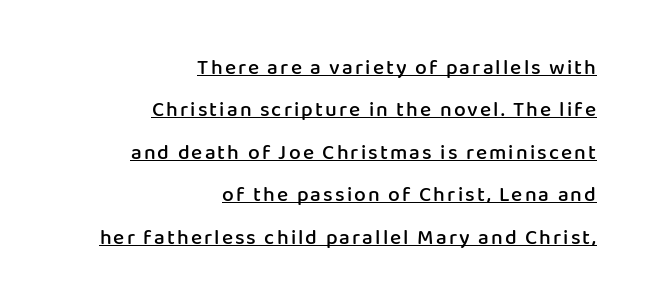
The image shows 21 px text type, upright; set right-aligned, loose line spacing (2.02x), underlined.
